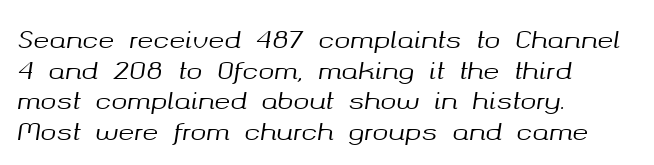
If you measured baseline to baseline, you'd find a middling distance. Glance below the letters and you will spot only blank space. Horizontal alignment here is leftward, the default for most running prose. There's an unmistakable incline to the writing here. Spacing between characters is what you'd get straight out of the box.
